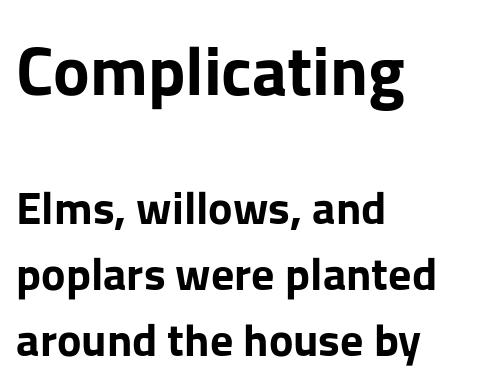
Q: Is the text bold? A: Yes.
Q: Is the text italic (slanted)? A: No, it is upright.
Q: Is the typeface a serif or a sans-serif typeface? A: Sans-serif.
Q: Is the text underlined? A: No.
Q: How is the paragraph aligned? A: Left-aligned.
Q: Is the spacing between letters normal or unusually wide? A: Normal.
Q: Is the spacing between lines tight, normal or loose? A: Normal.
Q: Which block of text is set in a larger size, the first (top) or the second (bottom)? A: The first (top) one.
Q: Width (condensed, normal, or wide)? A: Normal.
Q: Stroke contrast? A: Low.
Q: x-height? A: Medium.
Q: Monospaced? A: No.
